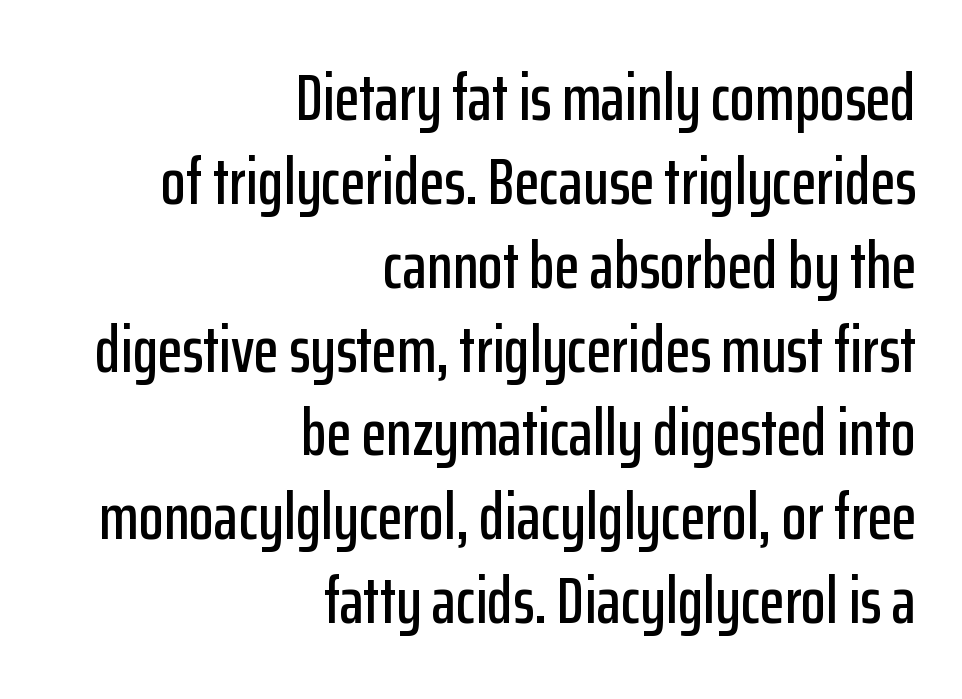
The space between consecutive lines is moderate. The letters stand straight up with perfectly vertical stems. The glyphs in this specimen are sans serif. The face used here is rendered with its standard letterfit. Note the varied advance widths — an 'i' is clearly narrower than an 'm'.
